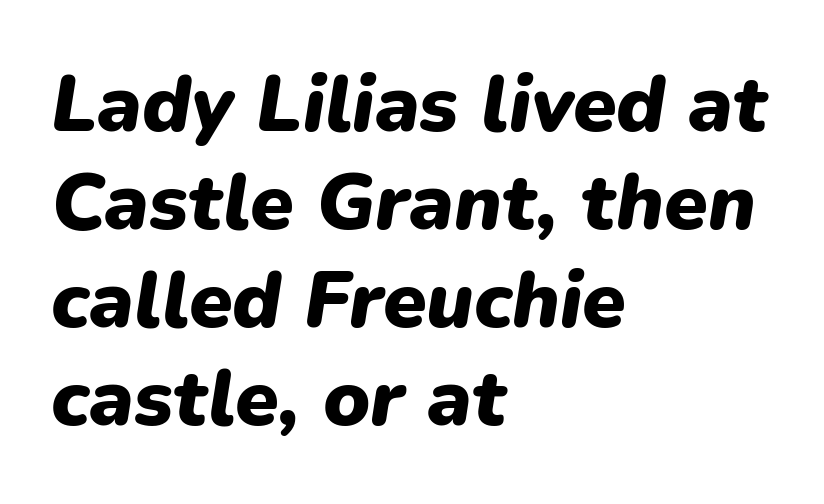
Q: Is the text bold? A: Yes.
Q: Is the text italic (slanted)? A: Yes, it leans right by about 9 degrees.
Q: Is the text underlined? A: No.
Q: How is the paragraph aligned? A: Left-aligned.
Q: Is the spacing between letters normal or unusually wide? A: Normal.
Q: Width (condensed, normal, or wide)? A: Normal.
Q: Stroke contrast? A: Low.
Q: x-height? A: Medium.
Q: Monospaced? A: No.
